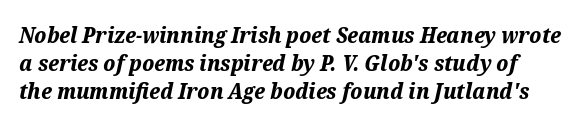
Honestly, the letter spacing is just normal — you wouldn't notice it. The font's italic variant was chosen for this text. The letters are bold, with thick, heavy strokes. Is there much room between lines? A standard amount, neither cramped nor airy.
